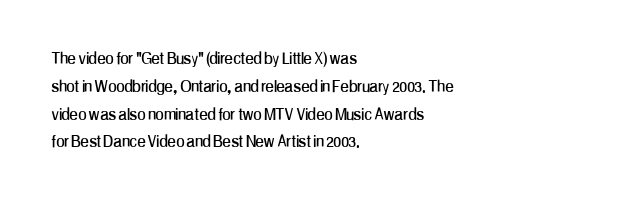
Q: Is the text italic (slanted)? A: No, it is upright.
Q: Is the text underlined? A: No.
Q: How is the paragraph aligned? A: Left-aligned.
Q: Is the spacing between letters normal or unusually wide? A: Normal.
Q: Is the spacing between lines tight, normal or loose? A: Normal.
